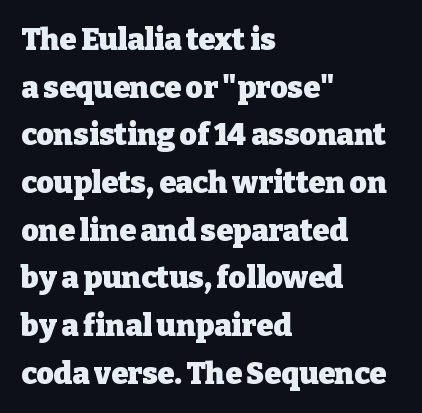
The image shows 30 px heavy serif type, upright; set left-aligned, normal line spacing (1.59x), normal letter spacing, not underlined; low stroke contrast and a medium x-height.
